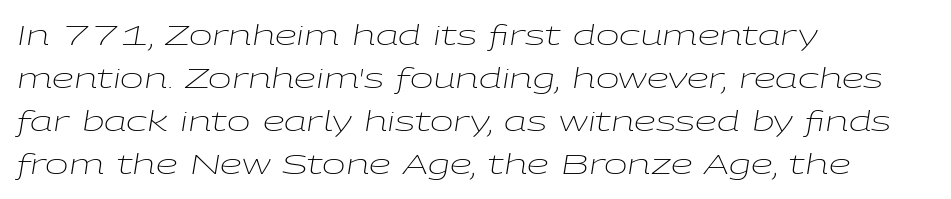
Glyph-to-glyph distance matches everyday printed text. Note the varied advance widths — an 'i' is clearly narrower than an 'm'. Italic? Definitely — the glyphs are oblique. The string is rendered with underlining switched off.
